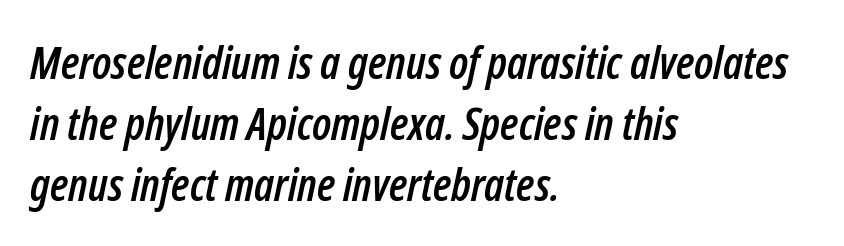
Q: Is the text italic (slanted)? A: Yes, it leans right by about 12 degrees.
Q: Is the text underlined? A: No.
Q: How is the paragraph aligned? A: Left-aligned.
Q: Is the spacing between letters normal or unusually wide? A: Normal.
Q: Is the spacing between lines tight, normal or loose? A: Normal.
Q: Width (condensed, normal, or wide)? A: Condensed.
Q: Stroke contrast? A: Low.
Q: x-height? A: Medium.
Q: Monospaced? A: No.
